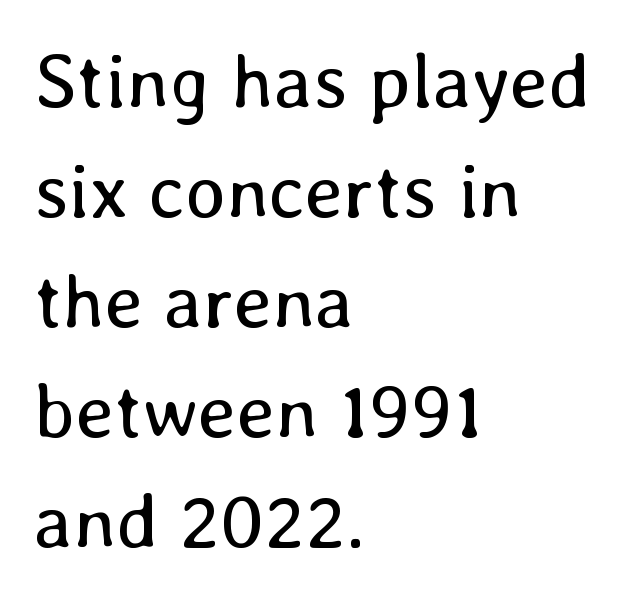
The specimen reads as upright at a glance. Descender tails drop into unmarked territory. Compared with a centered layout, this one pins lines to the left instead. The face used here is proportionally spaced, like ordinary book or web type. The face used here is rendered with its standard letterfit.
